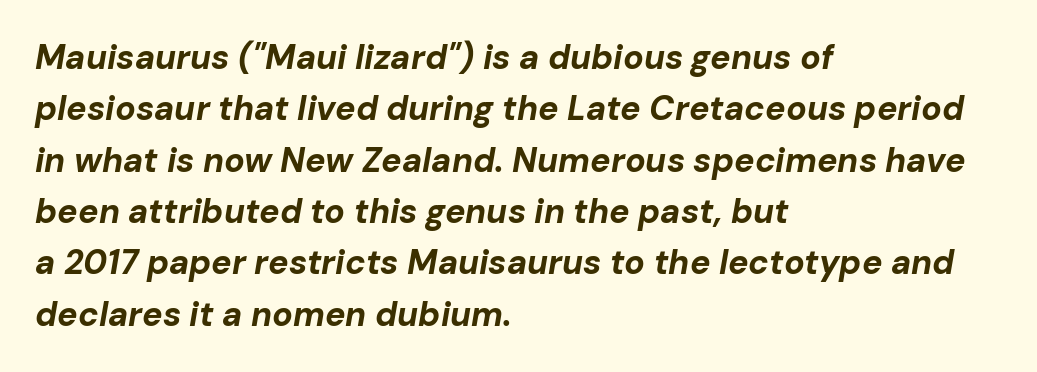
{"italic": "yes", "lean": "right", "slant_degrees": 10, "bold": "yes", "weight": "bold", "width": "normal", "stroke_contrast": "low", "x_height": "medium", "monospaced": "no", "underline": "no", "align": "left", "line_spacing": "normal", "line_spacing_ratio": 1.51, "letter_spacing": "normal", "letter_spacing_em": 0.0, "glyph_px": 34}
